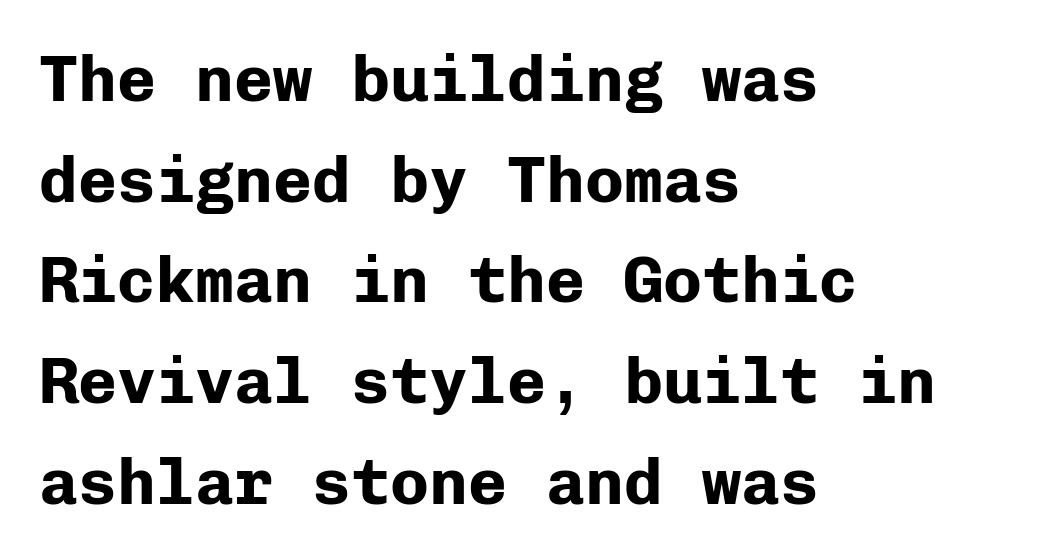
Q: Is the text bold? A: Yes.
Q: Is the text italic (slanted)? A: No, it is upright.
Q: Is the typeface a serif or a sans-serif typeface? A: Sans-serif.
Q: Is the text underlined? A: No.
Q: How is the paragraph aligned? A: Left-aligned.
Q: Is the spacing between letters normal or unusually wide? A: Normal.
Q: Is the spacing between lines tight, normal or loose? A: Normal.
Q: Width (condensed, normal, or wide)? A: Normal.
Q: Stroke contrast? A: Low.
Q: x-height? A: Medium.
Q: Monospaced? A: Yes.
